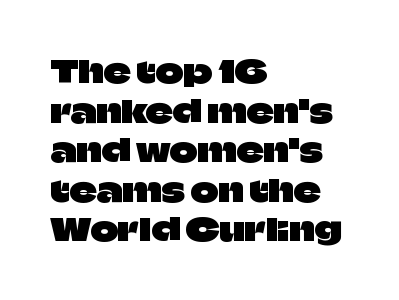
Q: Is the text italic (slanted)? A: No, it is upright.
Q: Is the typeface a serif or a sans-serif typeface? A: Sans-serif.
Q: Is the text underlined? A: No.
Q: How is the paragraph aligned? A: Left-aligned.
Q: Is the spacing between letters normal or unusually wide? A: Normal.
Q: Is the spacing between lines tight, normal or loose? A: Normal.
Q: Width (condensed, normal, or wide)? A: Normal.
Q: Stroke contrast? A: Low.
Q: x-height? A: Large.
Q: Monospaced? A: No.
